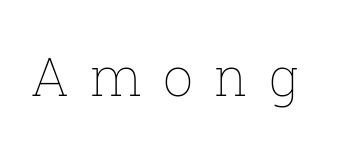
{"italic": "no", "bold": "no", "weight": "thin", "width": "normal", "stroke_contrast": "low", "x_height": "medium", "monospaced": "no", "underline": "no", "letter_spacing": "wide", "letter_spacing_em": 0.4, "glyph_px": 53}
